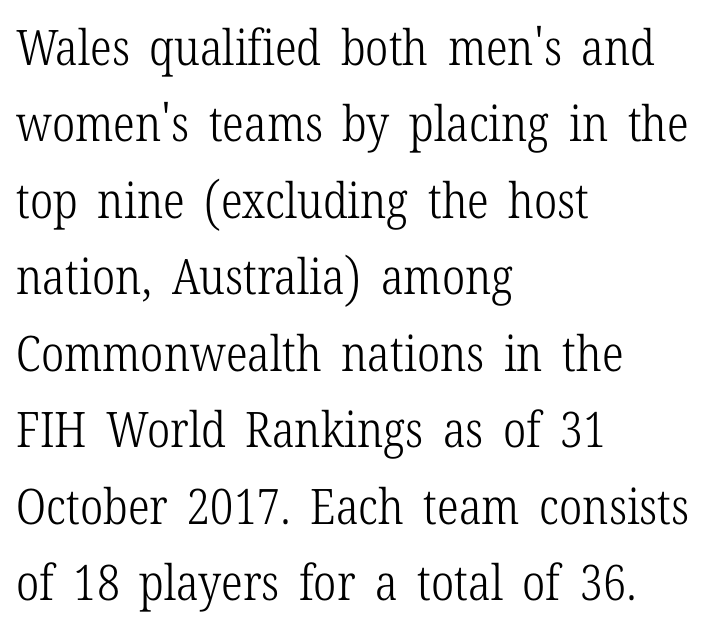
Q: Is the text bold? A: No.
Q: Is the text italic (slanted)? A: No, it is upright.
Q: Is the typeface a serif or a sans-serif typeface? A: Serif.
Q: Is the text underlined? A: No.
Q: How is the paragraph aligned? A: Left-aligned.
Q: Is the spacing between letters normal or unusually wide? A: Normal.
Q: Is the spacing between lines tight, normal or loose? A: Normal.
Q: Width (condensed, normal, or wide)? A: Condensed.
Q: Stroke contrast? A: Low.
Q: x-height? A: Medium.
Q: Monospaced? A: No.
